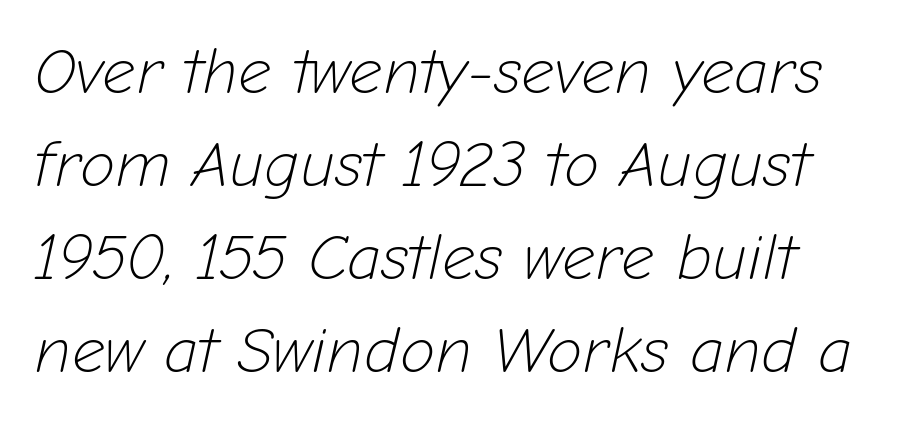
{"italic": "yes", "lean": "right", "slant_degrees": 12, "bold": "no", "weight": "light", "width": "normal", "stroke_contrast": "low", "x_height": "medium", "monospaced": "no", "underline": "no", "line_spacing": "normal", "line_spacing_ratio": 1.43, "letter_spacing": "normal", "letter_spacing_em": 0.0, "glyph_px": 65}
